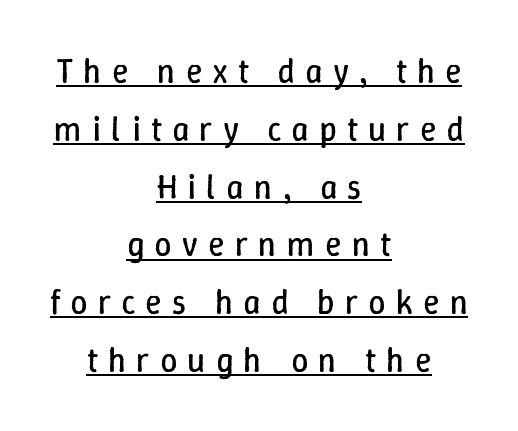
The rendering uses a moderate line-height, typical for paragraphs. Tracking here is generous; glyphs stand well apart from one another. Spacing verdict: proportional, widths tailored to each character. Posture: straight, roman, zero tilt.
